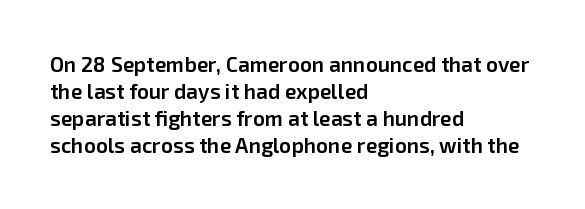
{"italic": "no", "bold": "semi", "underline": "no", "align": "left", "line_spacing": "normal", "line_spacing_ratio": 1.29, "letter_spacing": "normal", "letter_spacing_em": 0.0, "glyph_px": 21}
